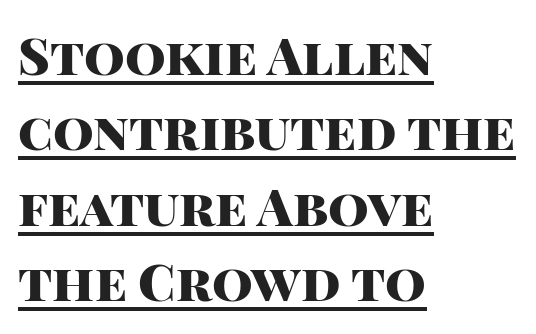
Q: Is the text bold? A: Yes.
Q: Is the text italic (slanted)? A: No, it is upright.
Q: Is the typeface a serif or a sans-serif typeface? A: Sans-serif.
Q: Is the text underlined? A: Yes.
Q: How is the paragraph aligned? A: Left-aligned.
Q: Is the spacing between letters normal or unusually wide? A: Normal.
Q: Is the spacing between lines tight, normal or loose? A: Normal.
Q: Width (condensed, normal, or wide)? A: Normal.
Q: Stroke contrast? A: High.
Q: x-height? A: Large.
Q: Monospaced? A: No.
